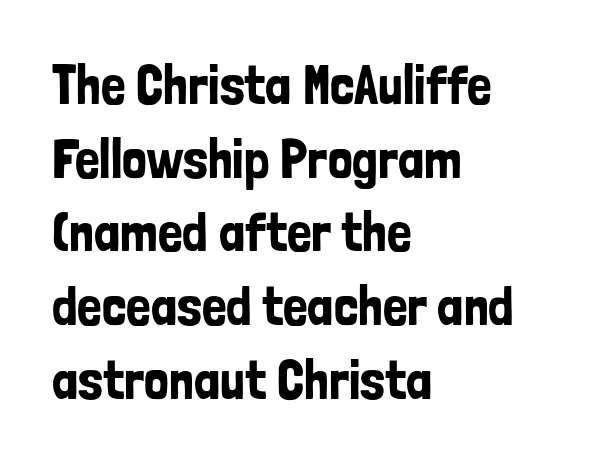
This sample has the flowing, uneven cadence of proportional lettering. I'd call this a sans setting — the letters go barefoot. The rendering keeps characters at their native spacing. This sample is left-justified, so line endings fall wherever the words run out.
